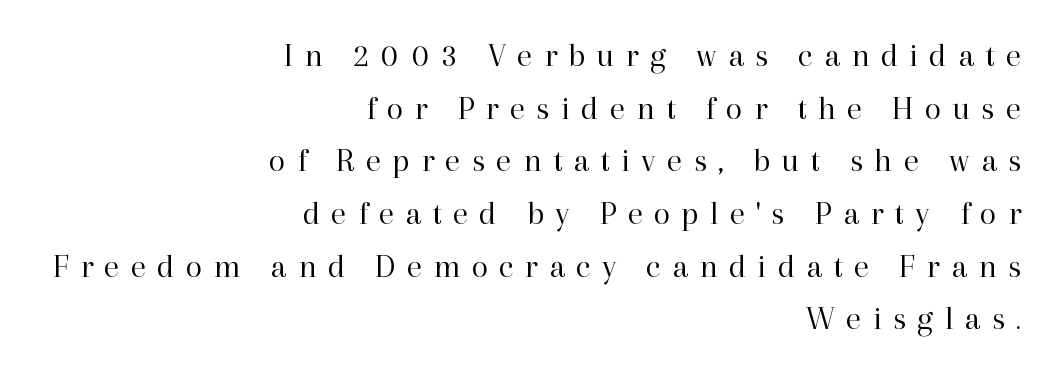
Glyph-to-glyph distance is far greater than everyday printed text. Nothing heavy about these letters — not bold at all. The font family rendered here belongs to the serif group. Short and long lines alike share a common ending point at right. Think of a printed novel: that variable character pitch is what you see here.
